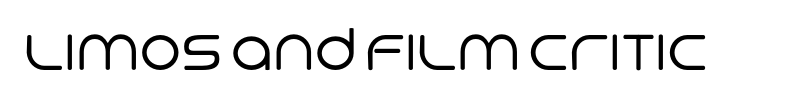
The image shows 57 px regular-weight sans-serif type; set normal letter spacing, not underlined; low stroke contrast and a large x-height.
